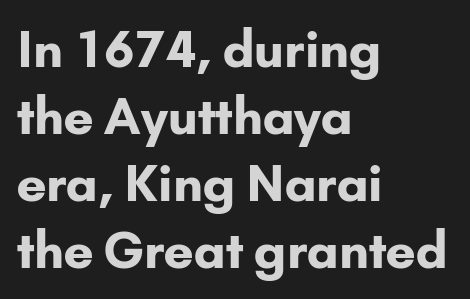
The line texture is even and compact thanks to regular tracking. Designer's note — italics off, roman on. The typeface chosen for these lines omits serifs. Proportional: the letters do not fall into vertical columns.
